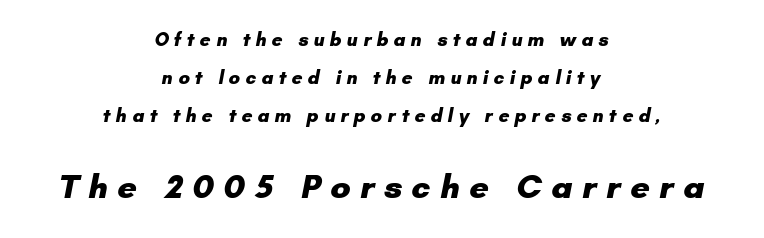
{"serif": "no", "bold": "yes", "weight": "heavy", "width": "normal", "stroke_contrast": "low", "x_height": "small", "monospaced": "no", "underline": "no", "align": "center", "line_spacing": "loose", "line_spacing_ratio": 1.99, "letter_spacing": "wide", "letter_spacing_em": 0.27, "larger_block": "second", "size_ratio": 1.79, "glyph_px": 34}
